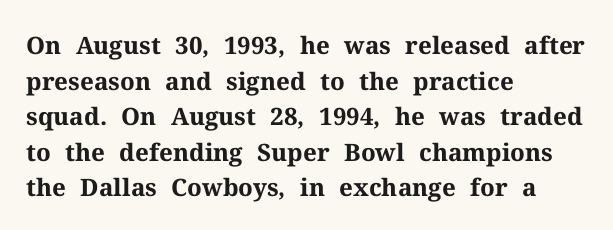
The image shows 24 px bold type, upright; set left-aligned, normal line spacing (1.48x), normal letter spacing, not underlined.
